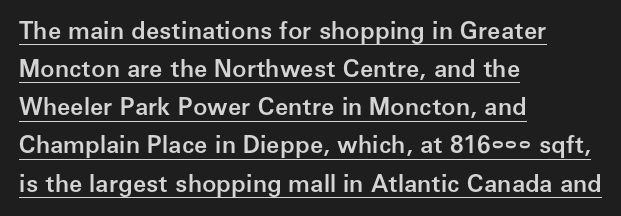
The passage shown stacks its lines at a standard gap. The lettering holds an erect, upright posture throughout. No extra tracking has been applied to these lines. Compared with a centered layout, this one pins lines to the left instead.
